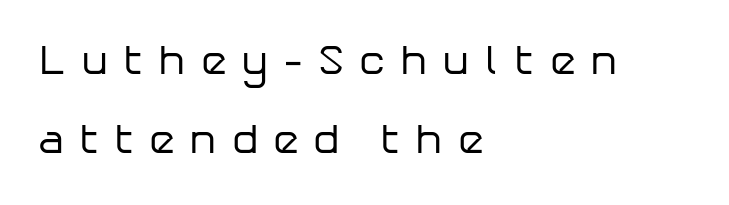
Q: Is the text bold? A: No.
Q: Is the text italic (slanted)? A: No, it is upright.
Q: Is the typeface a serif or a sans-serif typeface? A: Sans-serif.
Q: Is the text underlined? A: No.
Q: How is the paragraph aligned? A: Left-aligned.
Q: Is the spacing between letters normal or unusually wide? A: Unusually wide.
Q: Width (condensed, normal, or wide)? A: Normal.
Q: Stroke contrast? A: Low.
Q: x-height? A: Medium.
Q: Monospaced? A: No.
